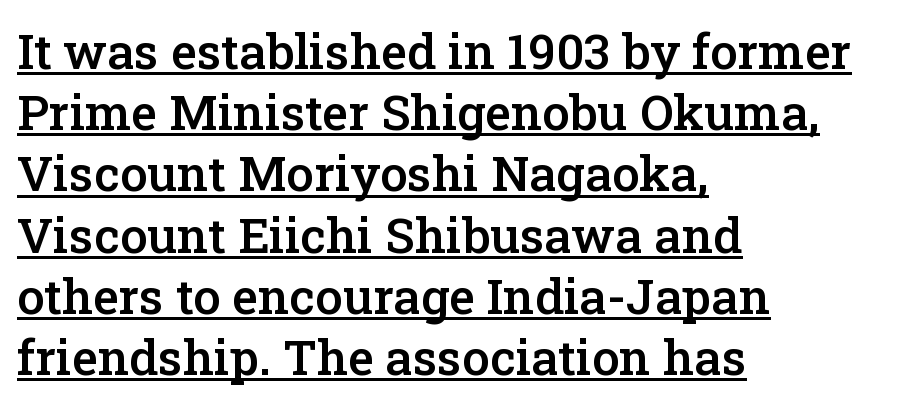
The image shows 49 px semibold serif type, upright; set left-aligned, normal line spacing (1.25x), normal letter spacing, underlined; low stroke contrast and a medium x-height.
